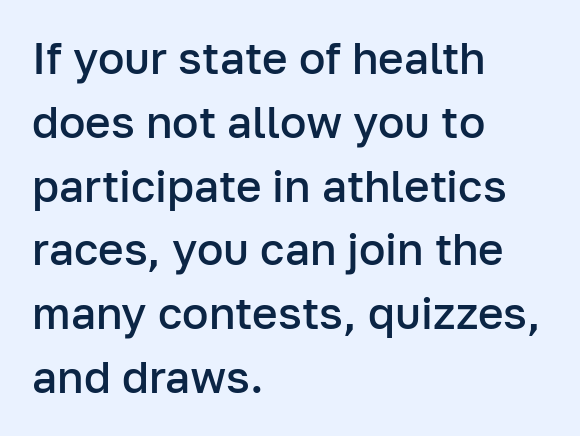
{"serif": "no", "italic": "no", "bold": "semi", "weight": "semibold", "width": "normal", "stroke_contrast": "low", "x_height": "medium", "monospaced": "no", "underline": "no", "align": "left", "line_spacing": "normal", "line_spacing_ratio": 1.45, "letter_spacing": "normal", "letter_spacing_em": 0.0, "glyph_px": 44}
